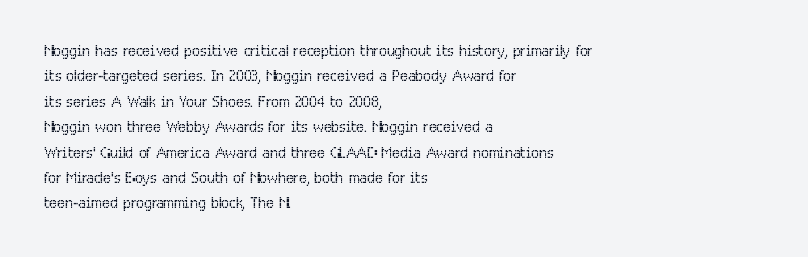
A bare baseline throughout the passage. Line beginnings align vertically; line endings do not. This sample uses plain, unmodified letter spacing. Posture: straight, roman, zero tilt. Is this a heavy cut? Hardly; it is regular or lighter.
